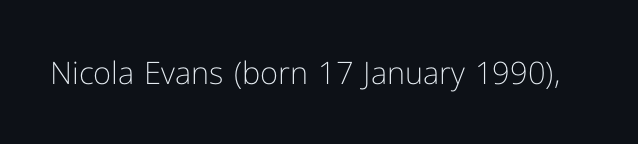
Q: Is the text bold? A: No.
Q: Is the text italic (slanted)? A: No, it is upright.
Q: Is the typeface a serif or a sans-serif typeface? A: Sans-serif.
Q: Is the text underlined? A: No.
Q: Is the spacing between letters normal or unusually wide? A: Normal.
Q: Width (condensed, normal, or wide)? A: Normal.
Q: Stroke contrast? A: Low.
Q: x-height? A: Medium.
Q: Monospaced? A: No.
